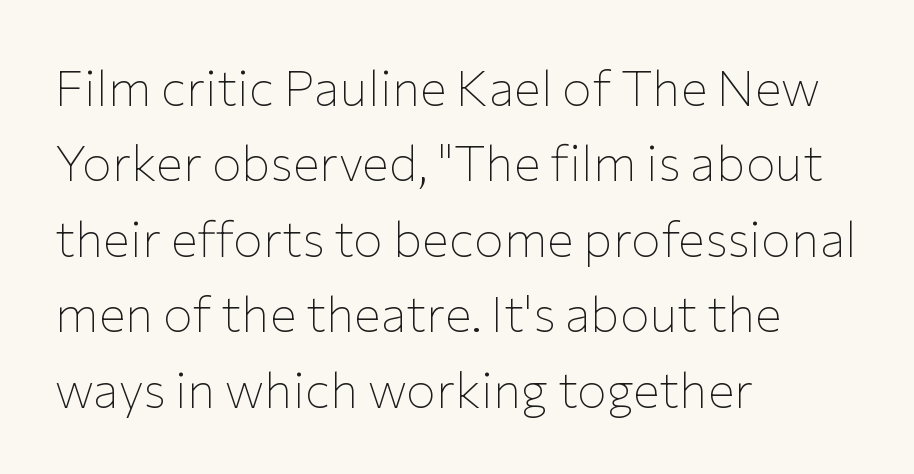
Q: Is the text bold? A: No.
Q: Is the text italic (slanted)? A: No, it is upright.
Q: Is the typeface a serif or a sans-serif typeface? A: Sans-serif.
Q: Is the text underlined? A: No.
Q: How is the paragraph aligned? A: Left-aligned.
Q: Is the spacing between letters normal or unusually wide? A: Normal.
Q: Is the spacing between lines tight, normal or loose? A: Normal.
Q: Width (condensed, normal, or wide)? A: Normal.
Q: Stroke contrast? A: Low.
Q: x-height? A: Medium.
Q: Monospaced? A: No.
